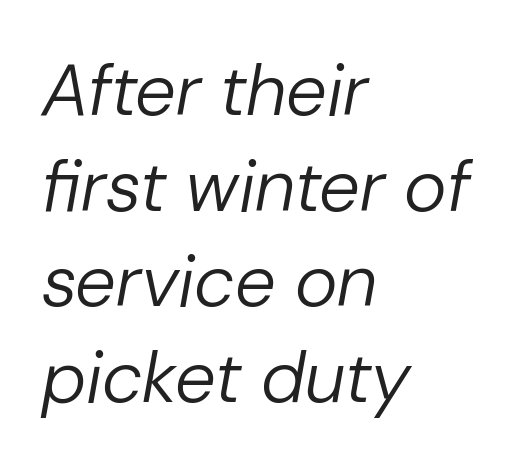
{"italic": "yes", "lean": "right", "slant_degrees": 10, "bold": "no", "weight": "regular", "width": "normal", "stroke_contrast": "low", "x_height": "medium", "monospaced": "no", "underline": "no", "align": "left", "line_spacing": "normal", "line_spacing_ratio": 1.31, "letter_spacing": "normal", "letter_spacing_em": 0.0, "glyph_px": 73}
